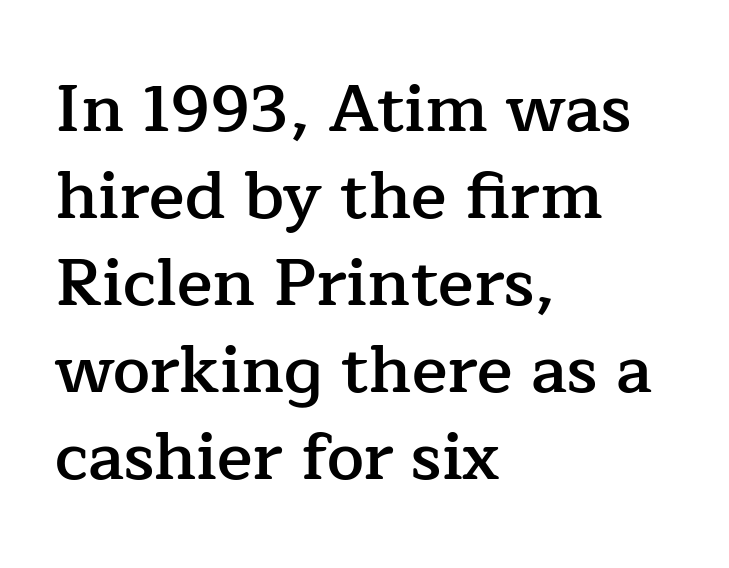
{"serif": "yes", "italic": "no", "bold": "semi", "weight": "semibold", "width": "normal", "stroke_contrast": "low", "x_height": "medium", "monospaced": "no", "underline": "no", "align": "left", "line_spacing": "normal", "line_spacing_ratio": 1.32, "letter_spacing": "normal", "letter_spacing_em": 0.0, "glyph_px": 66}
